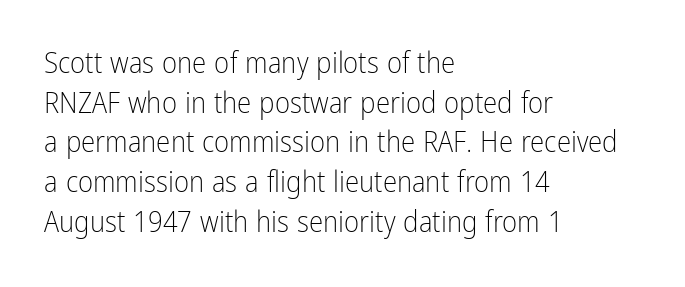
The image shows 29 px light, condensed sans-serif type, upright; set left-aligned, normal line spacing (1.37x), normal letter spacing, not underlined; low stroke contrast and a medium x-height.
